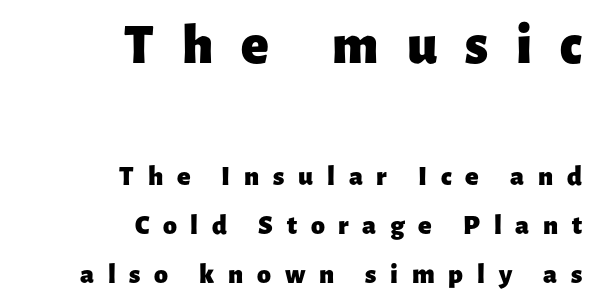
{"serif": "no", "italic": "no", "bold": "yes", "weight": "heavy", "width": "normal", "stroke_contrast": "low", "x_height": "medium", "monospaced": "no", "underline": "no", "align": "right", "line_spacing_ratio": 1.75, "letter_spacing": "wide", "letter_spacing_em": 0.49, "larger_block": "first", "size_ratio": 2.04, "glyph_px": 57}
